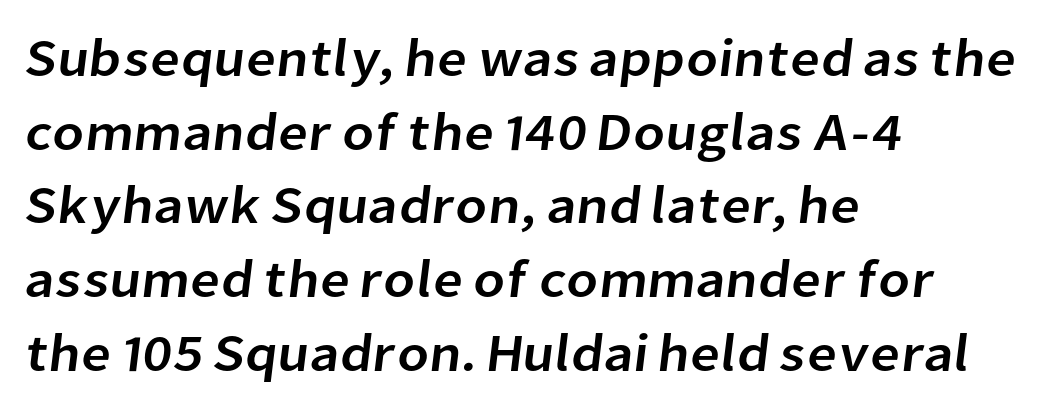
In terms of leading, this rendering sits right in the middle. Letterform terminals end flat and unadorned throughout the passage. Alignment: flush left. Check under the words: just untouched page. The letters advance in unequal steps, a hallmark of proportional type.
